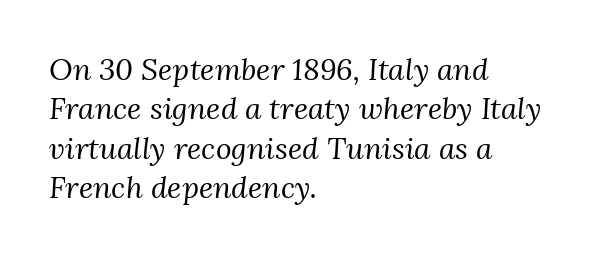
The image shows 30 px regular-weight serif type, italic (leaning right); set left-aligned, normal line spacing (1.31x), normal letter spacing, not underlined; medium stroke contrast and a medium x-height.
